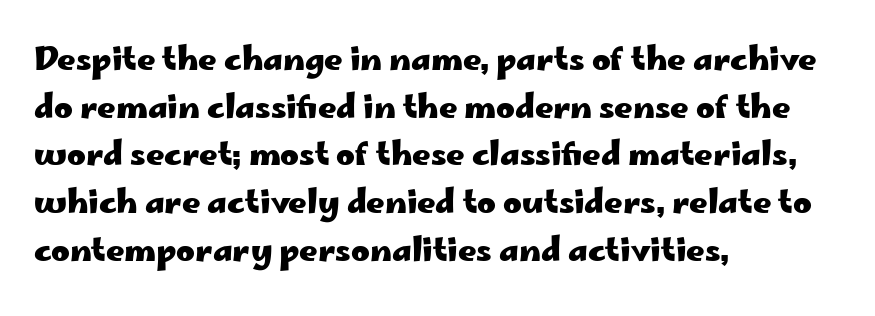
The image shows 32 px heavy, wide sans-serif type, upright; set left-aligned, normal line spacing (1.49x), normal letter spacing, not underlined; low stroke contrast and a small x-height.
